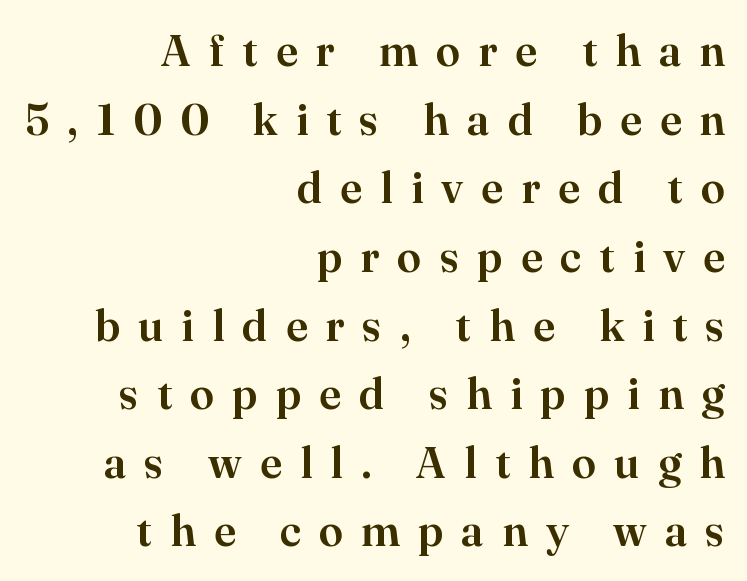
Characters remain perfectly vertical along every line. This is serif lettering, the kind often seen in printed books. In terms of letterspacing, this is a distinctly airy, spread setting. The gap between lines stays unmarked. Do the characters align in a grid? No, the font is proportional.
